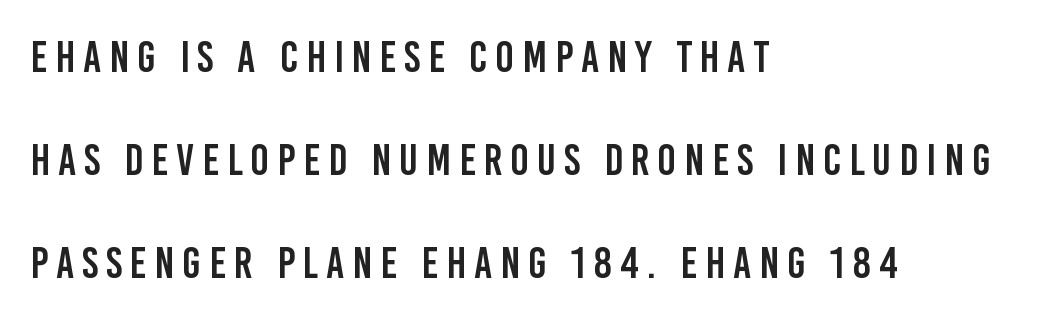
{"serif": "no", "italic": "no", "width": "condensed", "stroke_contrast": "low", "x_height": "large", "monospaced": "no", "underline": "no", "align": "left", "line_spacing": "loose", "line_spacing_ratio": 2.34, "glyph_px": 44}
